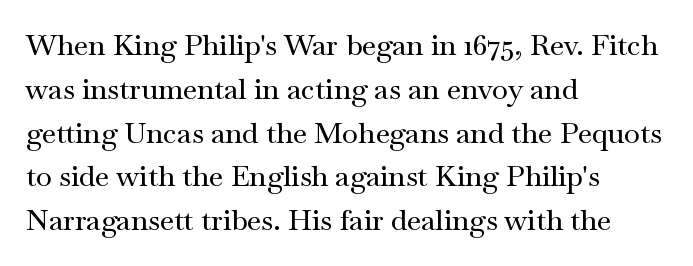
{"serif": "yes", "italic": "no", "width": "wide", "stroke_contrast": "medium", "x_height": "small", "monospaced": "no", "underline": "no", "align": "left", "line_spacing": "normal", "line_spacing_ratio": 1.51, "letter_spacing": "normal", "letter_spacing_em": 0.0, "glyph_px": 29}
